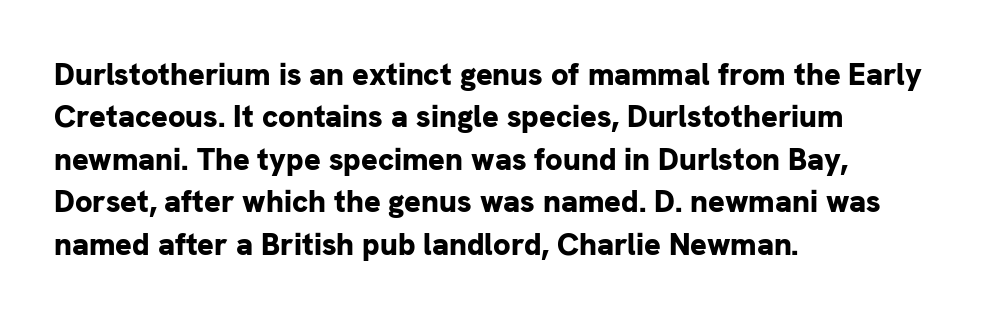
Q: Is the text bold? A: Yes.
Q: Is the text italic (slanted)? A: No, it is upright.
Q: Is the typeface a serif or a sans-serif typeface? A: Sans-serif.
Q: Is the text underlined? A: No.
Q: How is the paragraph aligned? A: Left-aligned.
Q: Is the spacing between letters normal or unusually wide? A: Normal.
Q: Is the spacing between lines tight, normal or loose? A: Normal.
Q: Width (condensed, normal, or wide)? A: Normal.
Q: Stroke contrast? A: Low.
Q: x-height? A: Medium.
Q: Monospaced? A: No.
